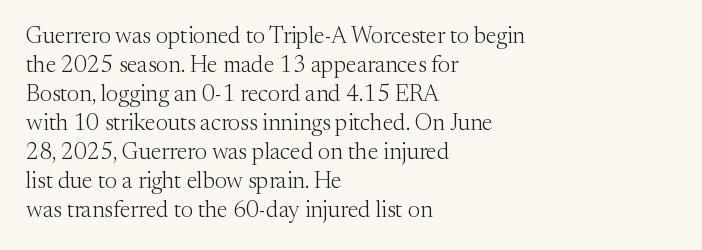
Q: Is the text bold? A: No.
Q: Is the text italic (slanted)? A: No, it is upright.
Q: Is the text underlined? A: No.
Q: How is the paragraph aligned? A: Left-aligned.
Q: Is the spacing between letters normal or unusually wide? A: Normal.
Q: Is the spacing between lines tight, normal or loose? A: Normal.
